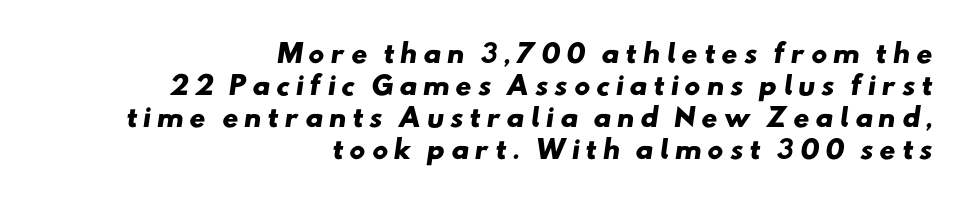
The image shows 25 px bold type; set right-aligned, normal line spacing (1.28x), unusually wide letter spacing (+0.22 em), not underlined.
